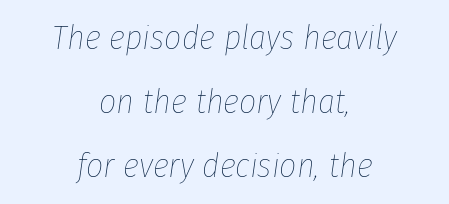
The image shows 34 px thin, condensed type, italic (leaning right); set centered, line spacing 1.88x, normal letter spacing, not underlined; low stroke contrast and a medium x-height.
